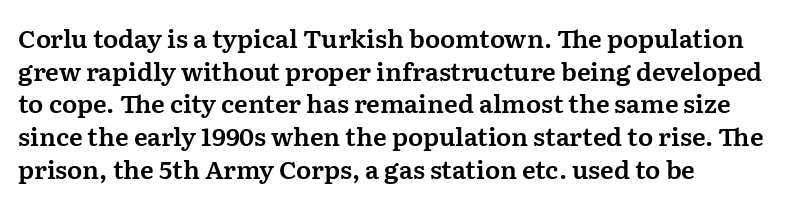
Q: Is the text italic (slanted)? A: No, it is upright.
Q: Is the text underlined? A: No.
Q: How is the paragraph aligned? A: Left-aligned.
Q: Is the spacing between letters normal or unusually wide? A: Normal.
Q: Is the spacing between lines tight, normal or loose? A: Normal.
